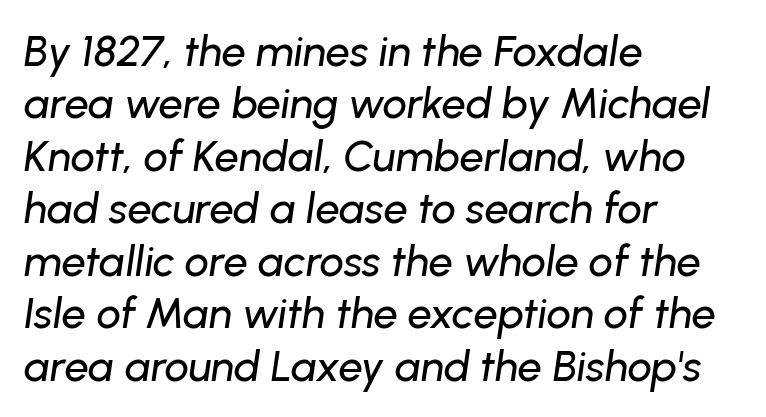
The image shows 43 px text type, italic (leaning right); set left-aligned, line spacing 1.22x, normal letter spacing, not underlined; low stroke contrast and a medium x-height.
